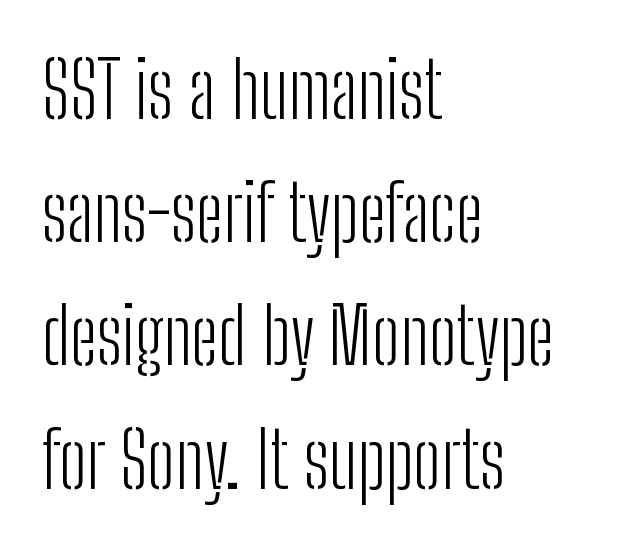
Does the leading feel generous? No, just average. Honestly, the letter spacing is just normal — you wouldn't notice it. The type family on display is of the sans-serif kind. You could not count columns in this text — the font is proportionally spaced. The characters are drawn with everyday or finer stroke widths. The paragraph shown leans on its left margin.
